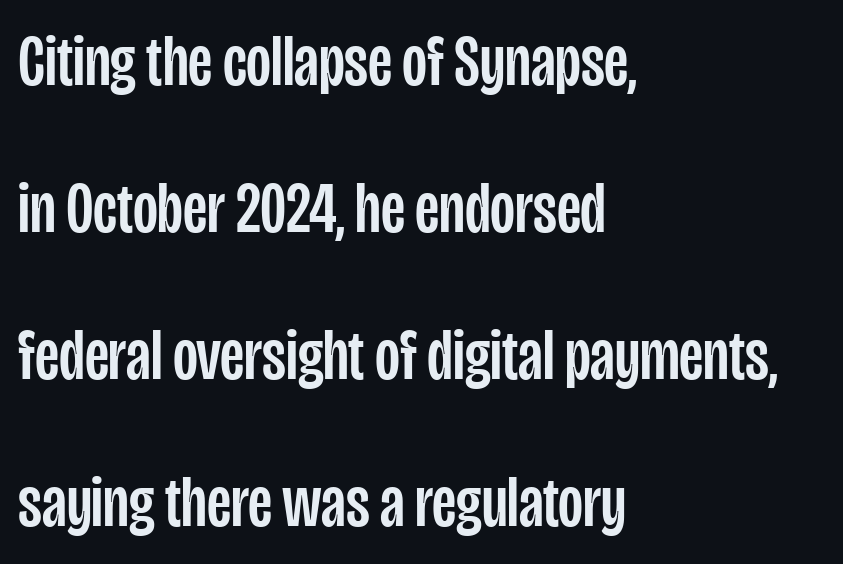
Q: Is the text italic (slanted)? A: No, it is upright.
Q: Is the typeface a serif or a sans-serif typeface? A: Sans-serif.
Q: Is the text underlined? A: No.
Q: How is the paragraph aligned? A: Left-aligned.
Q: Is the spacing between letters normal or unusually wide? A: Normal.
Q: Is the spacing between lines tight, normal or loose? A: Loose.
Q: Width (condensed, normal, or wide)? A: Condensed.
Q: Stroke contrast? A: Low.
Q: x-height? A: Large.
Q: Monospaced? A: No.
